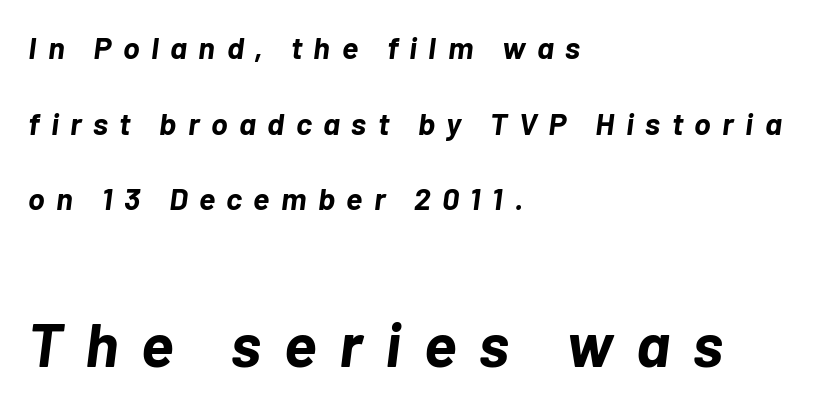
Q: Is the text bold? A: Yes.
Q: Is the text italic (slanted)? A: Yes, it leans right by about 7 degrees.
Q: Is the text underlined? A: No.
Q: How is the paragraph aligned? A: Left-aligned.
Q: Is the spacing between letters normal or unusually wide? A: Unusually wide.
Q: Is the spacing between lines tight, normal or loose? A: Loose.
Q: Which block of text is set in a larger size, the first (top) or the second (bottom)? A: The second (bottom) one.
Q: Width (condensed, normal, or wide)? A: Normal.
Q: Stroke contrast? A: Low.
Q: x-height? A: Medium.
Q: Monospaced? A: No.
